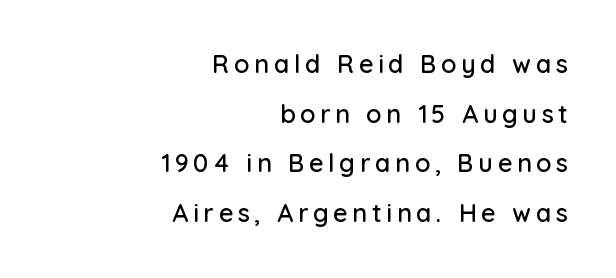
The image shows 25 px text type, upright; set right-aligned, loose line spacing (1.99x), not underlined.
